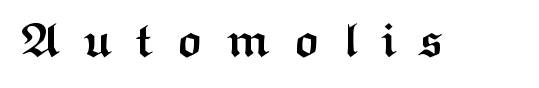
The image shows 47 px semibold, wide sans-serif type, upright; set unusually wide letter spacing (+0.48 em), not underlined; medium stroke contrast and a medium x-height.
